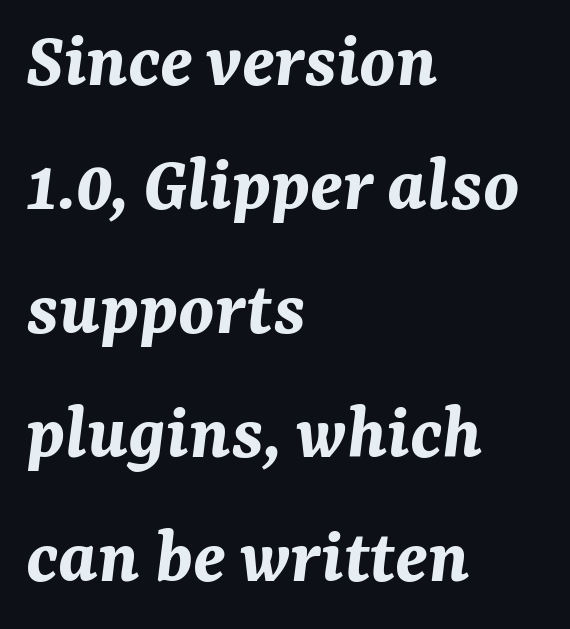
{"italic": "yes", "lean": "right", "slant_degrees": 7, "bold": "yes", "weight": "bold", "width": "normal", "stroke_contrast": "medium", "x_height": "medium", "monospaced": "no", "underline": "no", "align": "left", "line_spacing": "normal", "line_spacing_ratio": 1.55, "letter_spacing": "normal", "letter_spacing_em": 0.0, "glyph_px": 80}
